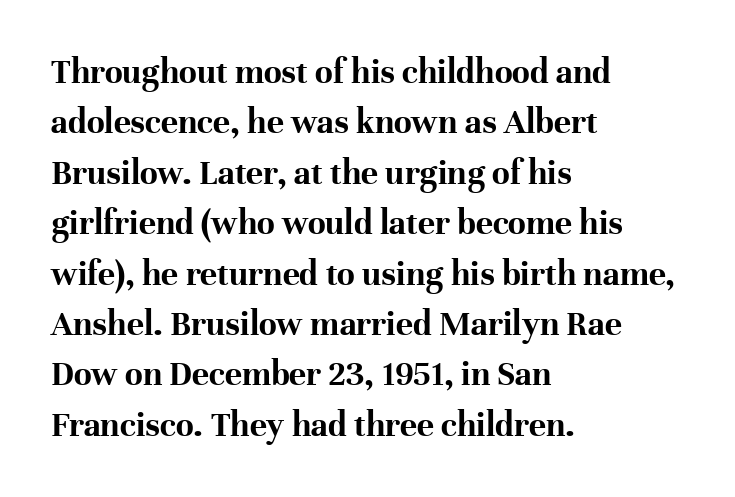
{"serif": "yes", "italic": "no", "bold": "yes", "weight": "bold", "width": "normal", "stroke_contrast": "high", "x_height": "medium", "monospaced": "no", "underline": "no", "align": "left", "line_spacing": "normal", "line_spacing_ratio": 1.4, "letter_spacing": "normal", "letter_spacing_em": 0.0, "glyph_px": 36}
